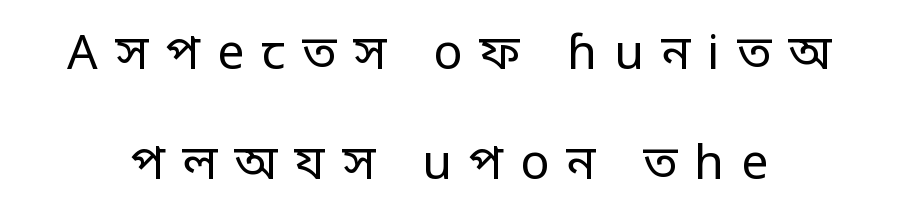
The image shows 48 px regular-weight, condensed sans-serif type, upright; set loose line spacing (2.3x), unusually wide letter spacing (+0.36 em), not underlined; low stroke contrast.
